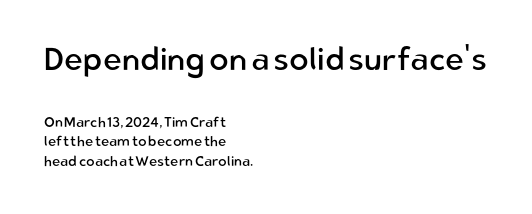
The image shows 32 px regular-weight sans-serif type, upright; set left-aligned, normal line spacing (1.41x), normal letter spacing, not underlined; the first (top) block is 2.29x larger; low stroke contrast and a medium x-height.
